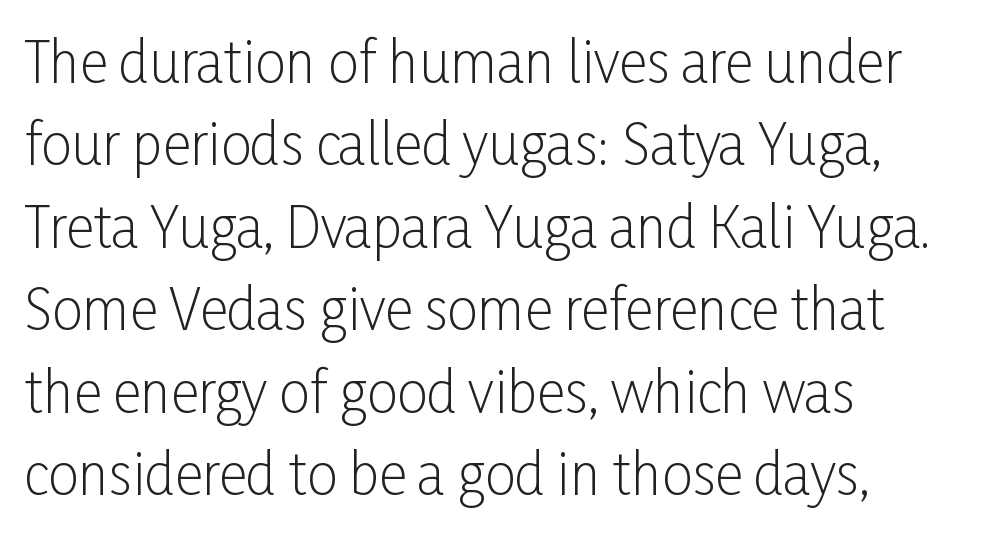
{"serif": "no", "italic": "no", "bold": "no", "weight": "light", "width": "condensed", "stroke_contrast": "low", "x_height": "medium", "monospaced": "no", "underline": "no", "align": "left", "line_spacing": "normal", "line_spacing_ratio": 1.5, "letter_spacing": "normal", "letter_spacing_em": 0.0, "glyph_px": 55}
